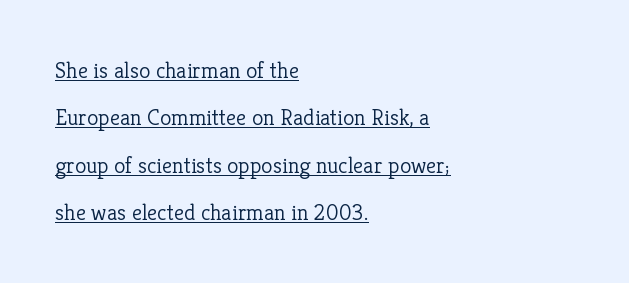
Does the copy run flush right? No — it runs flush left. What stands out about the letter spacing? Nothing — it is the standard amount. What decoration does the sample have? An underline. The characters are drawn with everyday or finer stroke widths.
